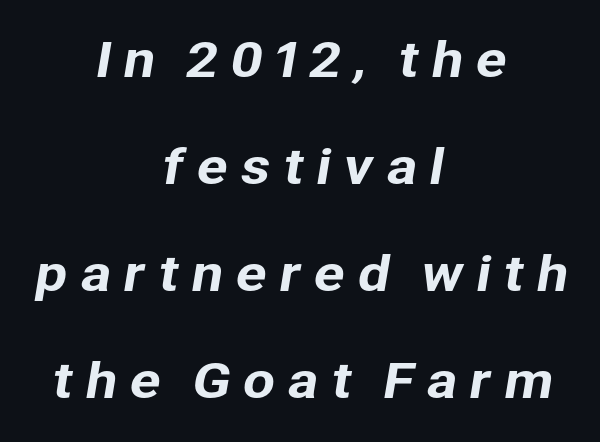
Does the copy run flush right? No — it is centered line by line. The tracking jumps out immediately: characters are airy and widely separated. The letters advance in unequal steps, a hallmark of proportional type. Nothing sits at the stroke ends, so this counts as sans-serif.
